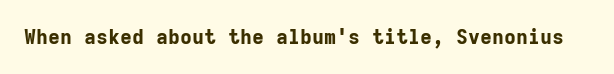
{"italic": "no", "bold": "yes", "underline": "no", "letter_spacing": "normal", "letter_spacing_em": 0.0, "glyph_px": 20}
